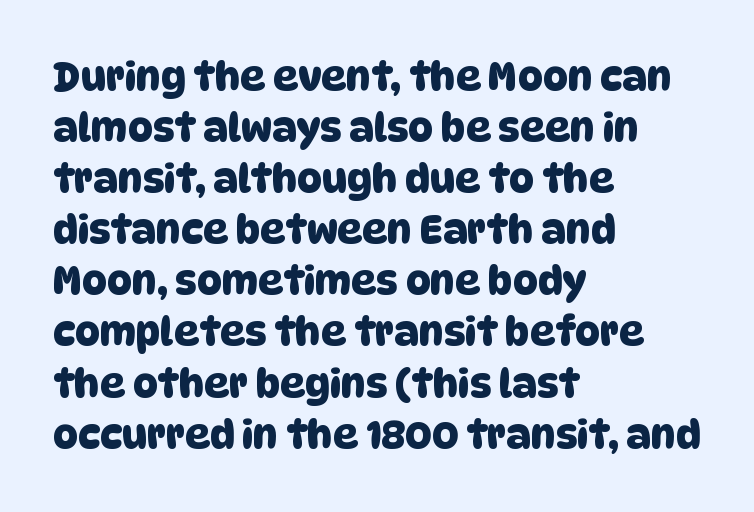
Leading matches the norm, producing a regular column. To sum up the face: it is a sans, with no serifs. Anything drawn beneath the words? Only blank space. Letter spacing: default.
